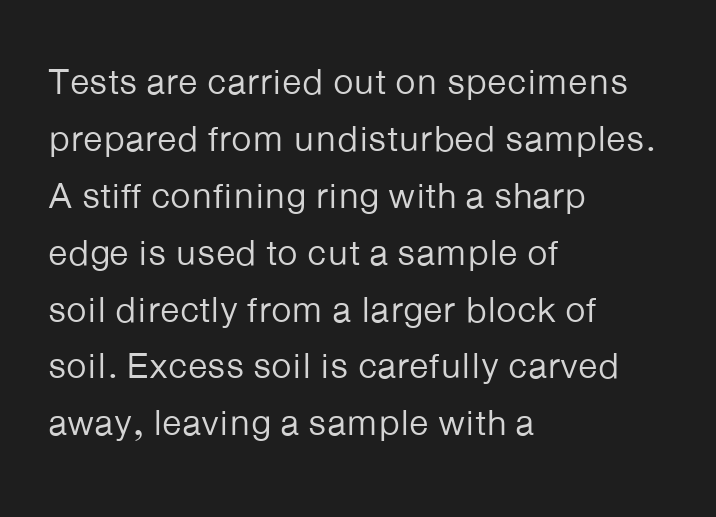
{"serif": "no", "italic": "no", "bold": "no", "weight": "regular", "width": "normal", "stroke_contrast": "low", "x_height": "medium", "monospaced": "no", "underline": "no", "align": "left", "line_spacing": "normal", "line_spacing_ratio": 1.58, "letter_spacing": "normal", "letter_spacing_em": 0.0, "glyph_px": 36}
